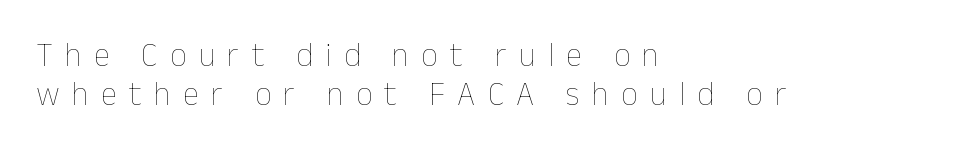
Q: Is the text bold? A: No.
Q: Is the text italic (slanted)? A: No, it is upright.
Q: Is the text underlined? A: No.
Q: How is the paragraph aligned? A: Left-aligned.
Q: Is the spacing between letters normal or unusually wide? A: Unusually wide.
Q: Width (condensed, normal, or wide)? A: Normal.
Q: Stroke contrast? A: Low.
Q: x-height? A: Medium.
Q: Monospaced? A: No.
